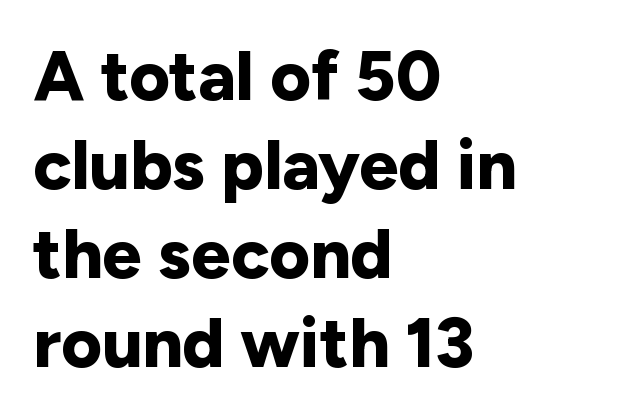
Q: Is the text bold? A: Yes.
Q: Is the text italic (slanted)? A: No, it is upright.
Q: Is the typeface a serif or a sans-serif typeface? A: Sans-serif.
Q: Is the text underlined? A: No.
Q: How is the paragraph aligned? A: Left-aligned.
Q: Is the spacing between letters normal or unusually wide? A: Normal.
Q: Is the spacing between lines tight, normal or loose? A: Normal.
Q: Width (condensed, normal, or wide)? A: Normal.
Q: Stroke contrast? A: Low.
Q: x-height? A: Medium.
Q: Monospaced? A: No.
